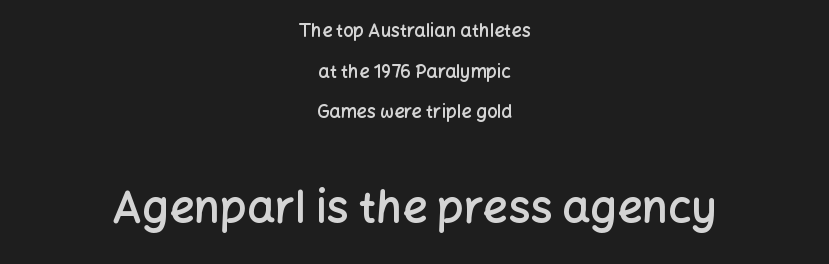
{"serif": "no", "italic": "no", "bold": "semi", "weight": "semibold", "width": "normal", "stroke_contrast": "low", "x_height": "medium", "monospaced": "no", "underline": "no", "align": "center", "line_spacing": "loose", "line_spacing_ratio": 2.26, "letter_spacing": "normal", "letter_spacing_em": 0.0, "larger_block": "second", "size_ratio": 2.44, "glyph_px": 44}
